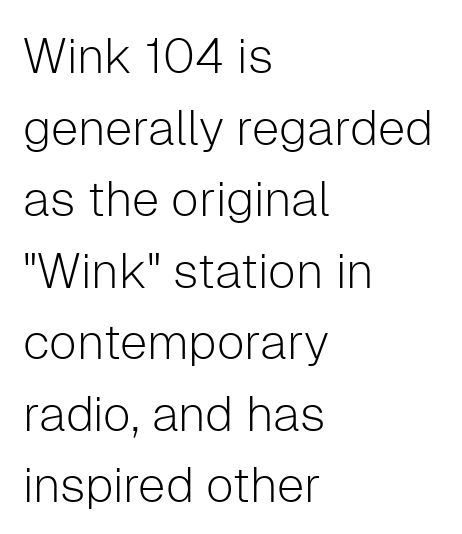
The image shows 49 px light sans-serif type, upright; set left-aligned, normal line spacing (1.46x), normal letter spacing, not underlined; low stroke contrast and a medium x-height.
